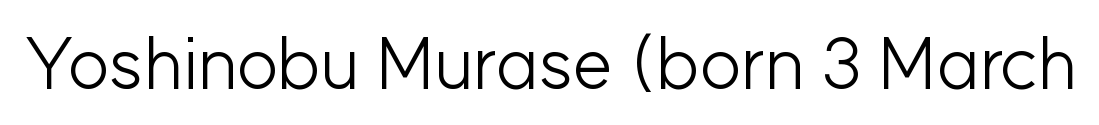
Q: Is the text bold? A: No.
Q: Is the text italic (slanted)? A: No, it is upright.
Q: Is the typeface a serif or a sans-serif typeface? A: Sans-serif.
Q: Is the text underlined? A: No.
Q: Is the spacing between letters normal or unusually wide? A: Normal.
Q: Width (condensed, normal, or wide)? A: Normal.
Q: Stroke contrast? A: Low.
Q: x-height? A: Medium.
Q: Monospaced? A: No.
